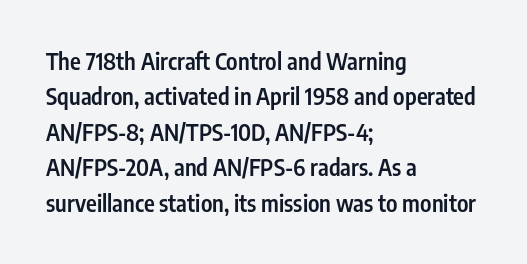
The image shows 23 px text type, upright; set left-aligned, normal line spacing (1.54x), normal letter spacing, not underlined.
